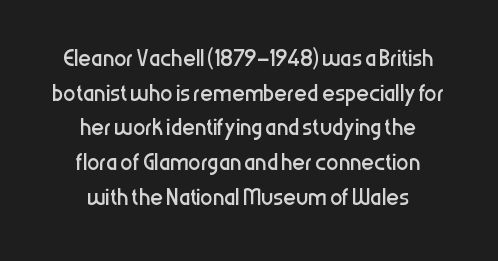
Is there any slant? The stems are plumb. Centered paragraph, ragged on both sides. Has an underline been added? It has not. Look at the bottom of the vertical strokes: they stop flat, with no serifs.
